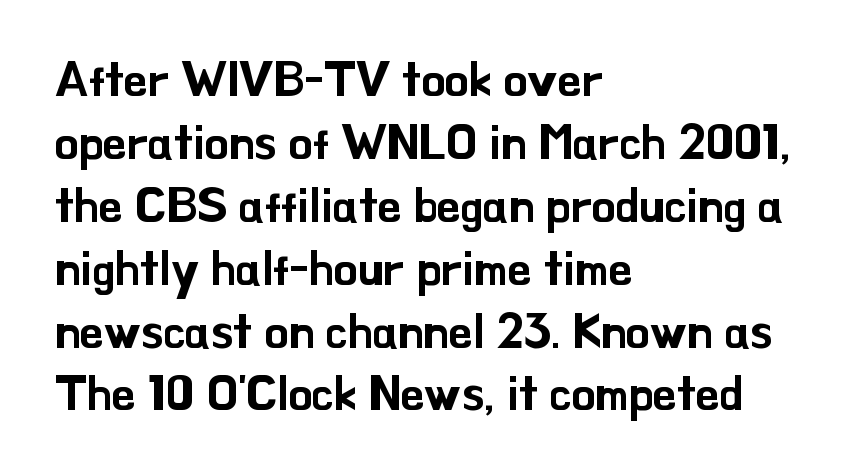
The image shows 48 px sans-serif type, upright; set left-aligned, normal line spacing (1.31x), normal letter spacing, not underlined; low stroke contrast and a small x-height.
